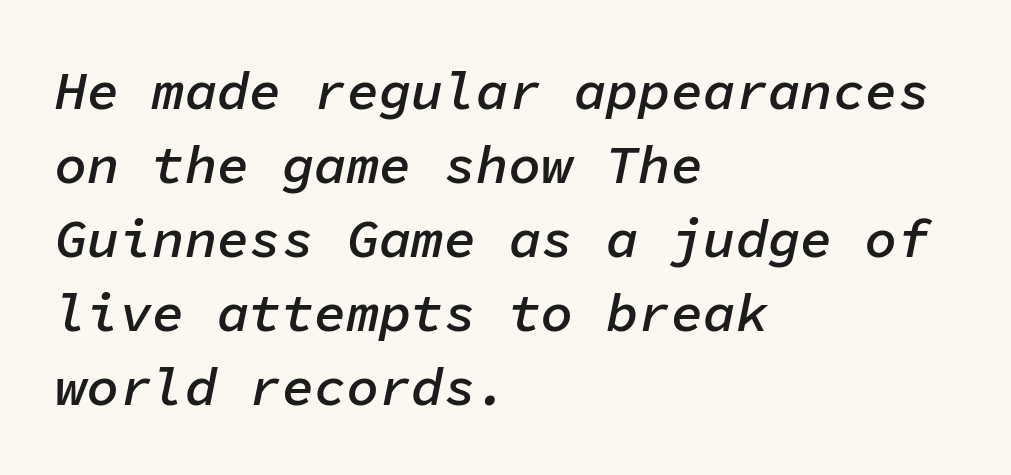
{"italic": "yes", "lean": "right", "slant_degrees": 11, "bold": "semi", "weight": "semibold", "width": "normal", "stroke_contrast": "low", "x_height": "medium", "monospaced": "yes", "underline": "no", "align": "left", "line_spacing": "normal", "line_spacing_ratio": 1.37, "letter_spacing": "normal", "letter_spacing_em": 0.0, "glyph_px": 54}
